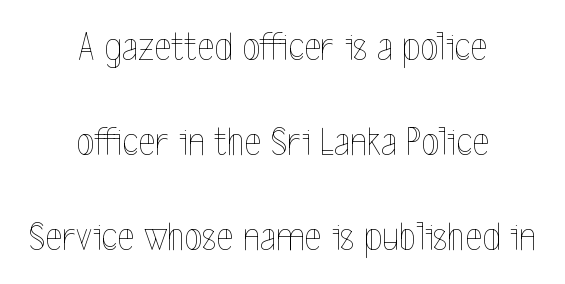
The image shows 41 px thin, condensed type, upright; set centered, loose line spacing (2.32x), normal letter spacing, not underlined; a medium x-height.
